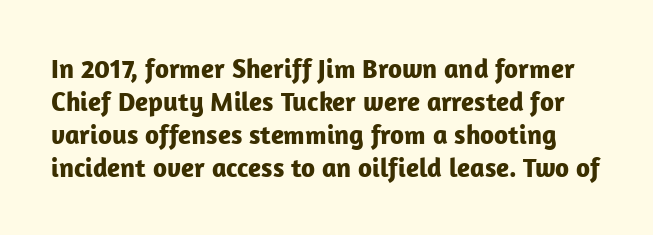
Q: Is the text bold? A: Yes.
Q: Is the text italic (slanted)? A: No, it is upright.
Q: Is the text underlined? A: No.
Q: Is the spacing between letters normal or unusually wide? A: Normal.
